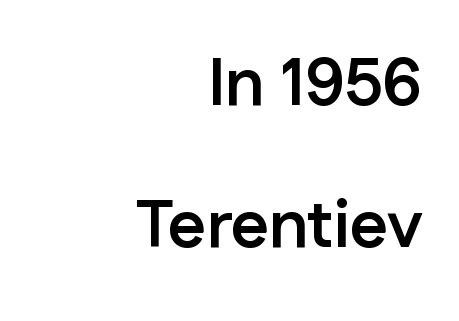
Check under the words: just untouched page. Does the weight exceed regular? Yes, all the way to bold. Compared with a flush-left layout, this one pins lines to the opposite, right side. How are the letters spaced? Ordinarily, with no added tracking.
